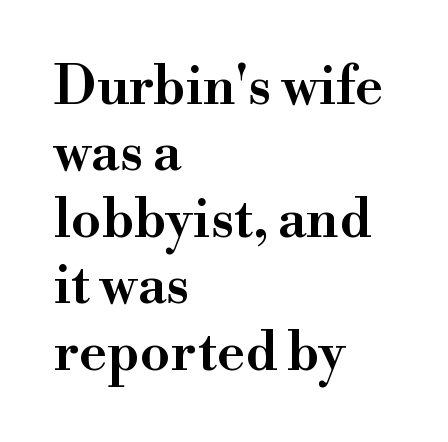
The image shows 54 px semibold serif type, upright; set left-aligned, line spacing 1.23x, normal letter spacing, not underlined; high stroke contrast and a small x-height.
